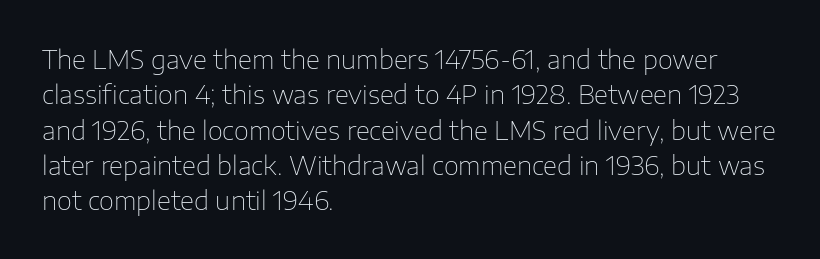
The image shows 26 px text type, upright; set left-aligned, normal line spacing (1.36x), normal letter spacing, not underlined.
